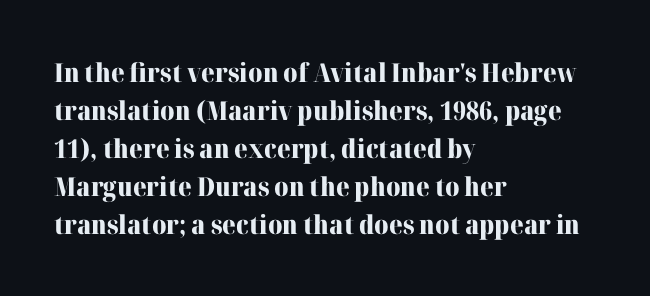
Horizontal alignment here is leftward, the default for most running prose. Nothing unusual about the tracking: characters are spaced as the font intends. Students, observe: this is what conventionally led text looks like. Does the lettering tilt? It doesn't — this is upright.
